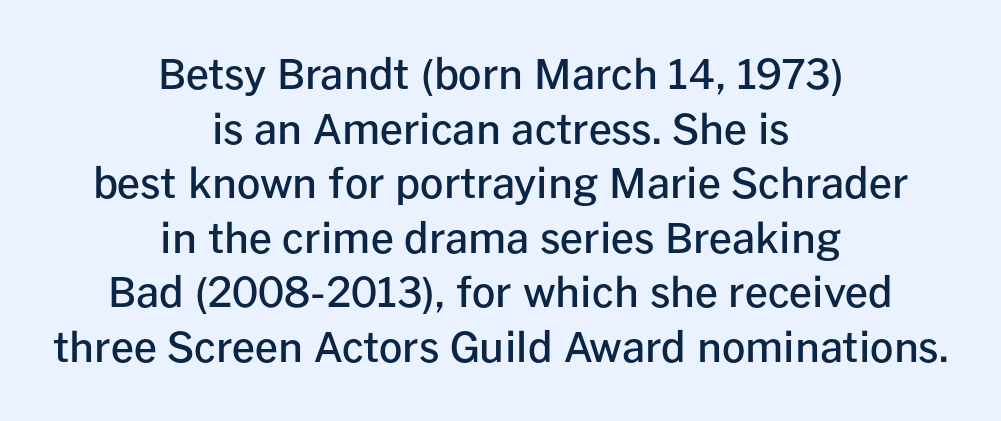
{"serif": "no", "italic": "no", "bold": "semi", "weight": "semibold", "width": "normal", "stroke_contrast": "low", "x_height": "medium", "monospaced": "no", "underline": "no", "align": "center", "line_spacing": "normal", "line_spacing_ratio": 1.33, "letter_spacing": "normal", "letter_spacing_em": 0.0, "glyph_px": 41}
